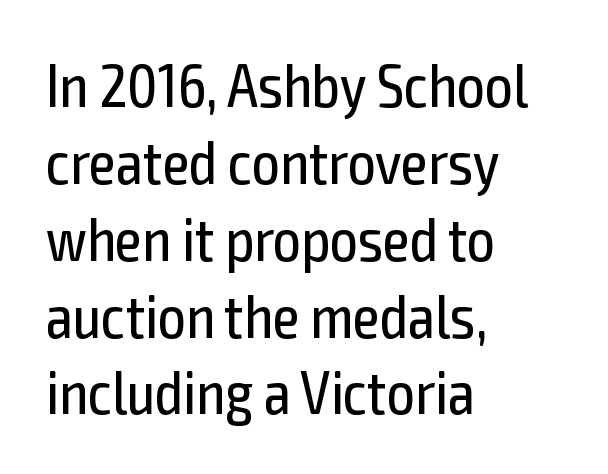
{"serif": "no", "italic": "no", "bold": "no", "weight": "regular", "width": "condensed", "x_height": "medium", "monospaced": "no", "underline": "no", "align": "left", "line_spacing": "normal", "line_spacing_ratio": 1.26, "letter_spacing": "normal", "letter_spacing_em": 0.0, "glyph_px": 61}
